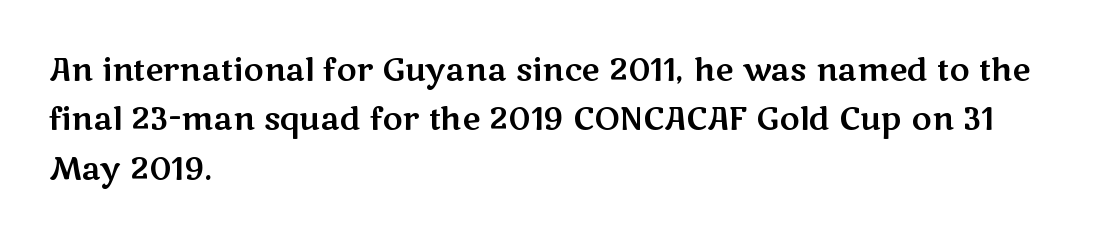
Q: Is the text italic (slanted)? A: No, it is upright.
Q: Is the typeface a serif or a sans-serif typeface? A: Sans-serif.
Q: Is the text underlined? A: No.
Q: How is the paragraph aligned? A: Left-aligned.
Q: Is the spacing between letters normal or unusually wide? A: Normal.
Q: Is the spacing between lines tight, normal or loose? A: Normal.
Q: Width (condensed, normal, or wide)? A: Wide.
Q: Stroke contrast? A: Medium.
Q: x-height? A: Medium.
Q: Monospaced? A: No.
